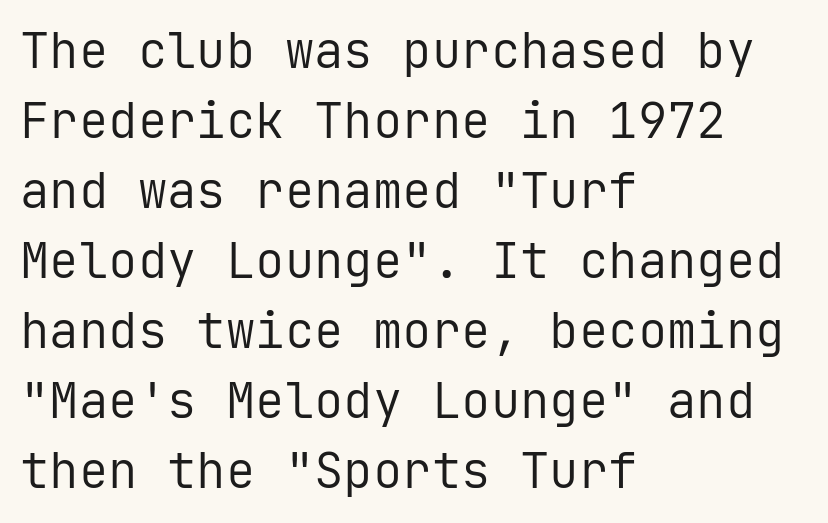
Compared with a typical body face, this is equally light or lighter still. Notice how the passage keeps a crisp vertical edge on the left only. Default kerning and tracking; the words read as compact shapes. The passage shown is typeset with a sans-serif family.
